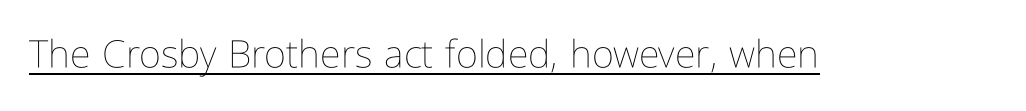
Q: Is the text bold? A: No.
Q: Is the text italic (slanted)? A: No, it is upright.
Q: Is the text underlined? A: Yes.
Q: Is the spacing between letters normal or unusually wide? A: Normal.
Q: Width (condensed, normal, or wide)? A: Condensed.
Q: Stroke contrast? A: Low.
Q: x-height? A: Medium.
Q: Monospaced? A: No.
